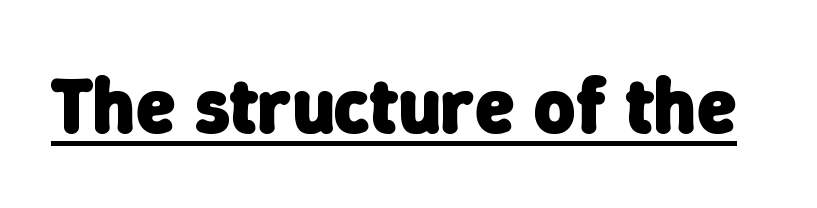
{"serif": "no", "bold": "yes", "weight": "heavy", "width": "normal", "stroke_contrast": "low", "x_height": "medium", "monospaced": "no", "underline": "yes", "letter_spacing": "normal", "letter_spacing_em": 0.0, "glyph_px": 79}
